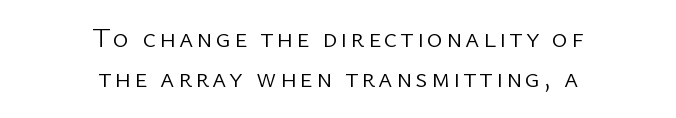
{"italic": "no", "bold": "no", "underline": "no", "align": "center", "line_spacing": "normal", "line_spacing_ratio": 1.49, "glyph_px": 27}
